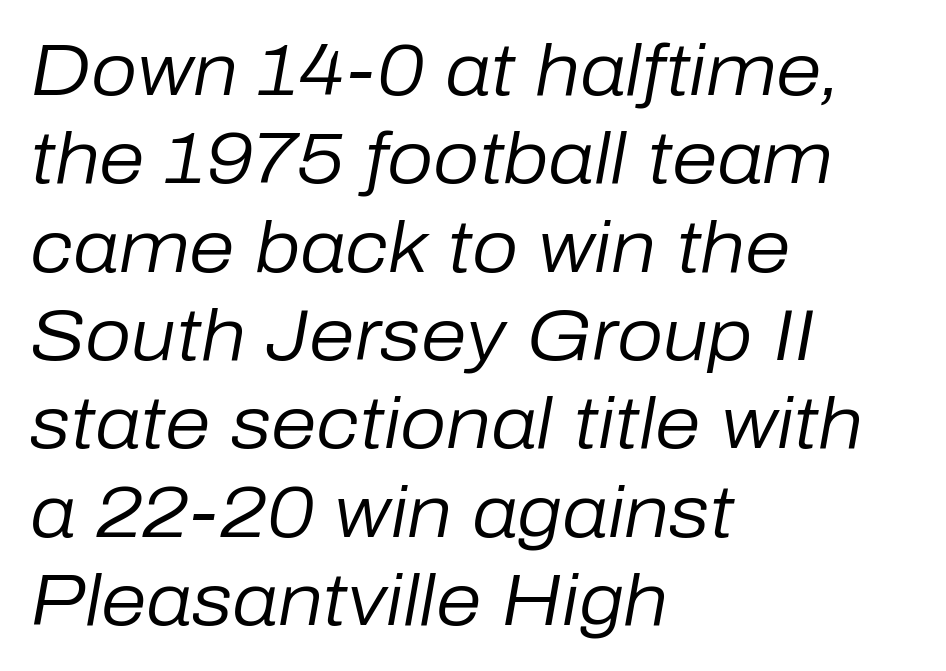
These lines were composed using italics. Proportional: the letters do not fall into vertical columns. Descenders are the only things crossing below the line. The letters look calm and open, with moderate or lighter stems. Caption: multi-line text, flush left, ragged right.
